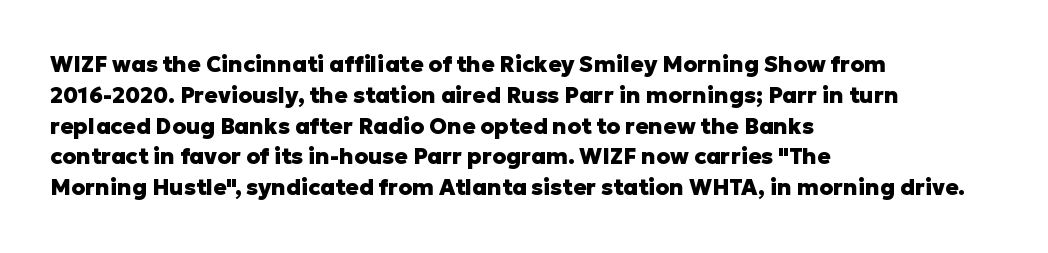
Q: Is the text bold? A: Yes.
Q: Is the text italic (slanted)? A: No, it is upright.
Q: Is the text underlined? A: No.
Q: How is the paragraph aligned? A: Left-aligned.
Q: Is the spacing between letters normal or unusually wide? A: Normal.
Q: Is the spacing between lines tight, normal or loose? A: Normal.
